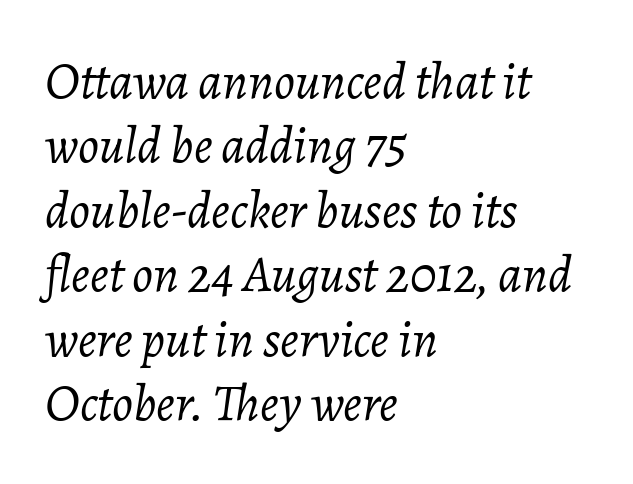
Q: Is the text bold? A: No.
Q: Is the text italic (slanted)? A: Yes, it leans right by about 7 degrees.
Q: Is the text underlined? A: No.
Q: How is the paragraph aligned? A: Left-aligned.
Q: Is the spacing between letters normal or unusually wide? A: Normal.
Q: Width (condensed, normal, or wide)? A: Normal.
Q: Stroke contrast? A: Low.
Q: x-height? A: Medium.
Q: Monospaced? A: No.
